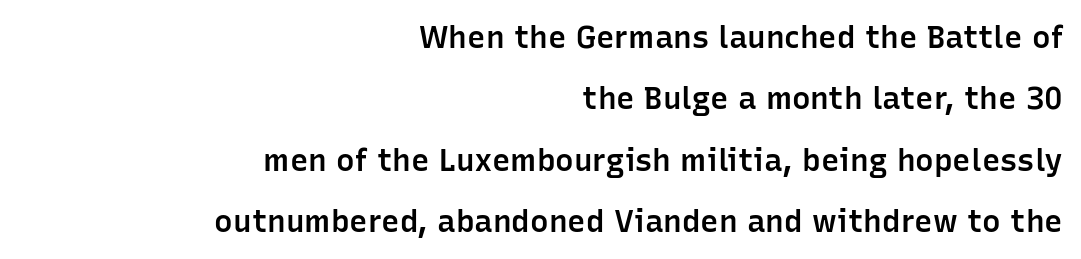
{"serif": "no", "italic": "no", "bold": "semi", "weight": "semibold", "width": "normal", "stroke_contrast": "low", "x_height": "medium", "monospaced": "no", "underline": "no", "align": "right", "line_spacing": "loose", "line_spacing_ratio": 1.98, "letter_spacing": "normal", "letter_spacing_em": 0.0, "glyph_px": 31}
